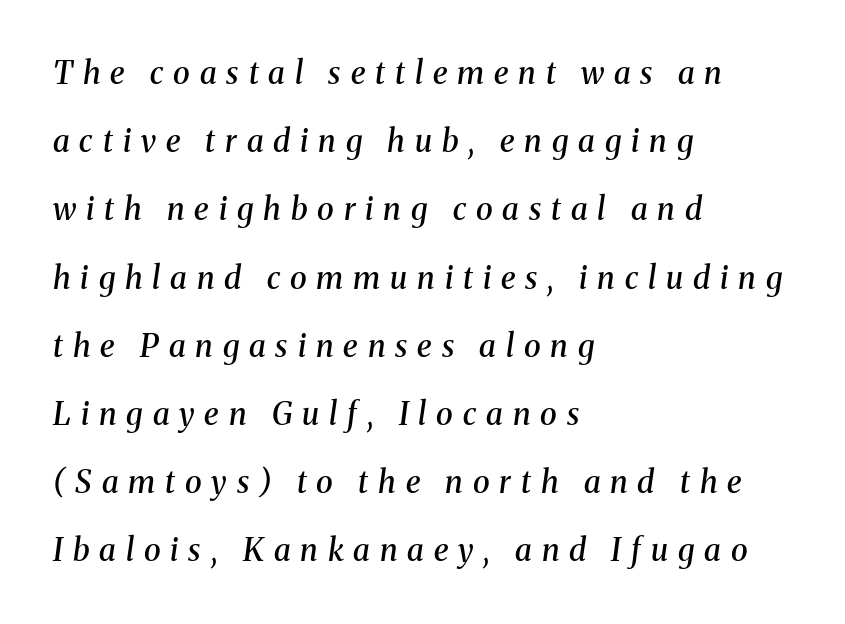
{"serif": "yes", "italic": "yes", "lean": "right", "slant_degrees": 8, "bold": "semi", "weight": "semibold", "width": "normal", "stroke_contrast": "medium", "x_height": "medium", "monospaced": "no", "underline": "no", "align": "left", "line_spacing": "loose", "line_spacing_ratio": 2.2, "letter_spacing": "wide", "letter_spacing_em": 0.32, "glyph_px": 31}
